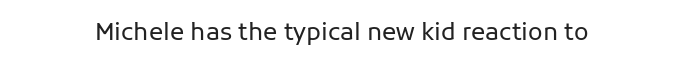
The image shows 24 px text type, upright; set normal letter spacing, not underlined.
